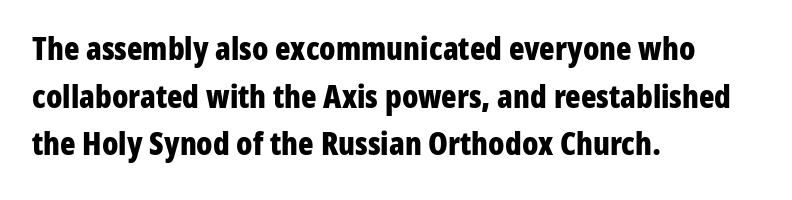
Observe the ordinary spacing: letters are neighbours, not strangers. The space between consecutive lines is moderate. The string is rendered with underlining switched off. Think of a printed novel: that variable character pitch is what you see here.
